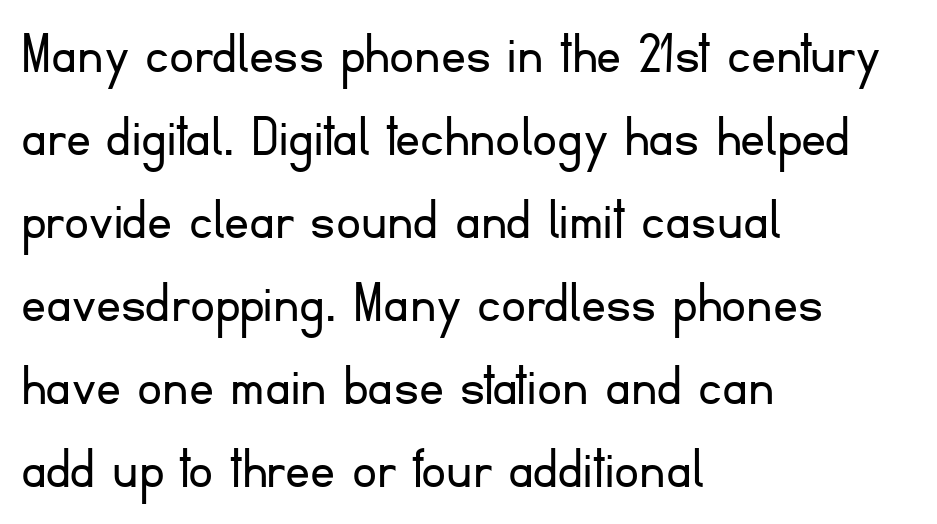
Q: Is the text bold? A: No.
Q: Is the text italic (slanted)? A: No, it is upright.
Q: Is the typeface a serif or a sans-serif typeface? A: Sans-serif.
Q: Is the text underlined? A: No.
Q: How is the paragraph aligned? A: Left-aligned.
Q: Is the spacing between letters normal or unusually wide? A: Normal.
Q: Is the spacing between lines tight, normal or loose? A: Normal.
Q: Width (condensed, normal, or wide)? A: Normal.
Q: Stroke contrast? A: Low.
Q: x-height? A: Small.
Q: Monospaced? A: No.
